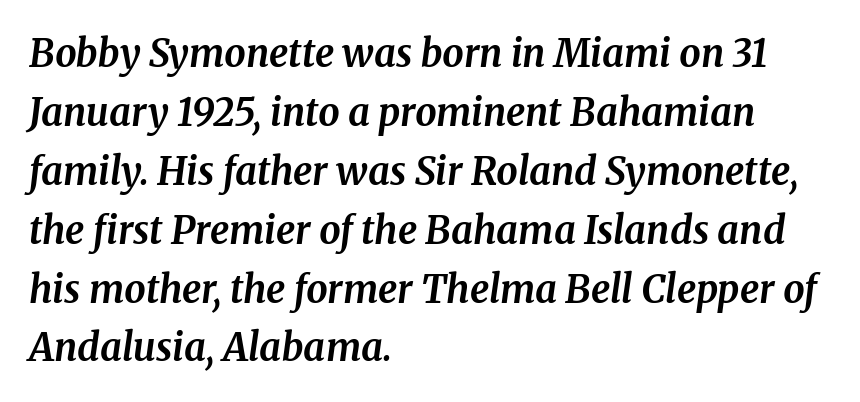
The image shows 38 px bold serif type, italic (leaning right); set left-aligned, normal line spacing (1.55x), normal letter spacing, not underlined; medium stroke contrast and a medium x-height.
